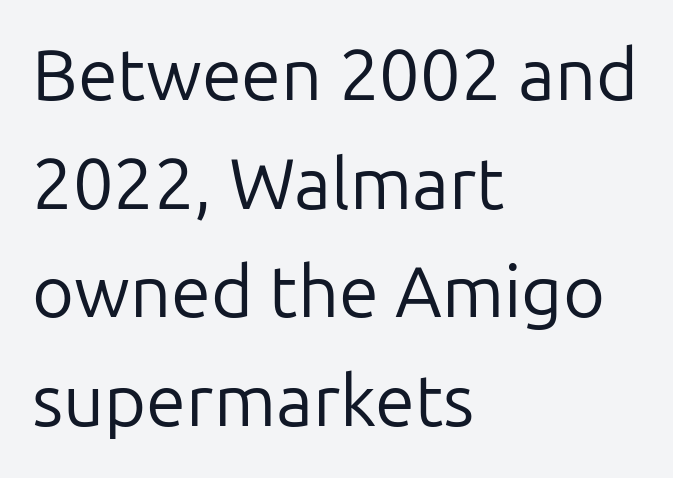
Q: Is the text bold? A: No.
Q: Is the text italic (slanted)? A: No, it is upright.
Q: Is the typeface a serif or a sans-serif typeface? A: Sans-serif.
Q: Is the text underlined? A: No.
Q: How is the paragraph aligned? A: Left-aligned.
Q: Is the spacing between letters normal or unusually wide? A: Normal.
Q: Is the spacing between lines tight, normal or loose? A: Normal.
Q: Width (condensed, normal, or wide)? A: Normal.
Q: Stroke contrast? A: Low.
Q: x-height? A: Medium.
Q: Monospaced? A: No.
